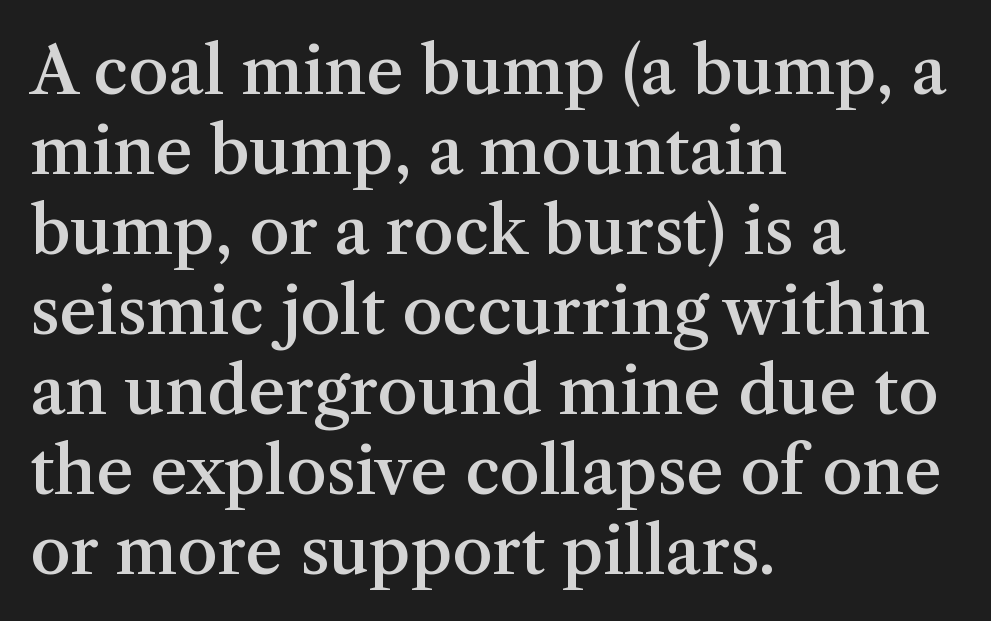
{"serif": "yes", "italic": "no", "bold": "semi", "weight": "semibold", "width": "normal", "stroke_contrast": "medium", "x_height": "medium", "monospaced": "no", "underline": "no", "align": "left", "line_spacing_ratio": 1.23, "letter_spacing": "normal", "letter_spacing_em": 0.0, "glyph_px": 65}
